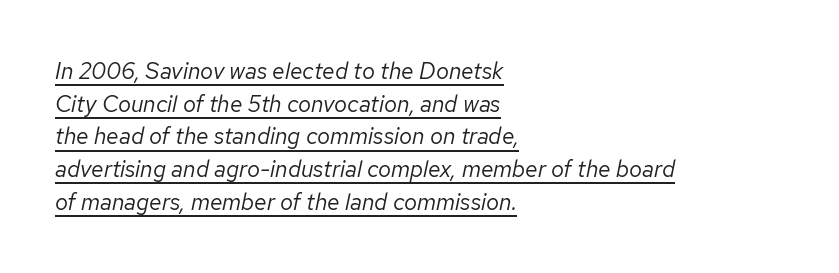
The lines sit at an ordinary, default distance from one another. A typesetter would mark this as italic. A quiet, ordinary-to-light weight characterises the typeface. The glyphs are accompanied by a horizontal stroke just below them.
